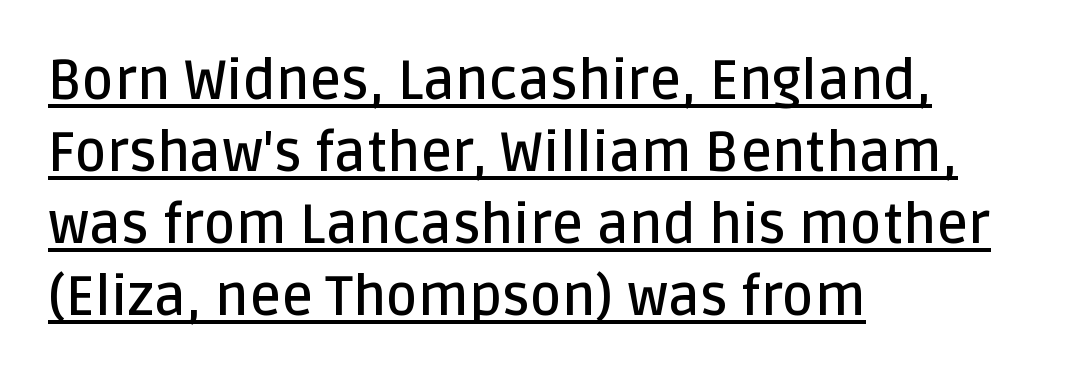
Q: Is the text bold? A: Semi-bold.
Q: Is the text italic (slanted)? A: No, it is upright.
Q: Is the typeface a serif or a sans-serif typeface? A: Sans-serif.
Q: Is the text underlined? A: Yes.
Q: How is the paragraph aligned? A: Left-aligned.
Q: Is the spacing between letters normal or unusually wide? A: Normal.
Q: Is the spacing between lines tight, normal or loose? A: Normal.
Q: Width (condensed, normal, or wide)? A: Normal.
Q: Stroke contrast? A: Low.
Q: x-height? A: Large.
Q: Monospaced? A: No.
